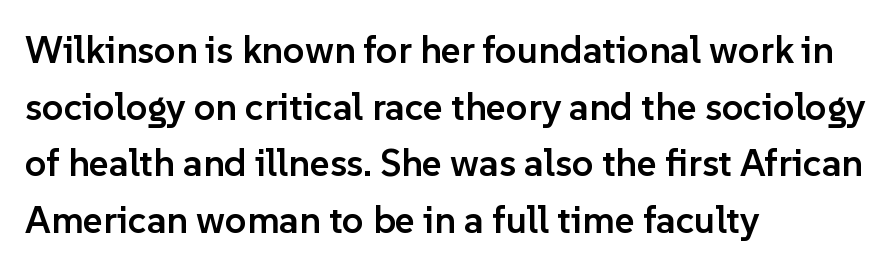
The image shows 38 px semibold sans-serif type, upright; set left-aligned, normal line spacing (1.49x), normal letter spacing, not underlined; low stroke contrast and a medium x-height.
